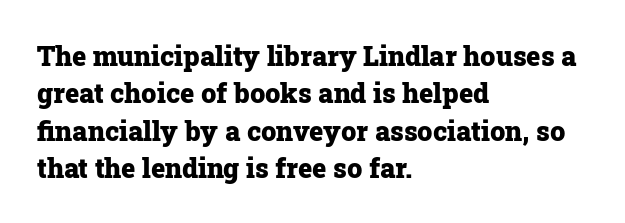
{"italic": "no", "bold": "yes", "underline": "no", "align": "left", "line_spacing": "normal", "line_spacing_ratio": 1.38, "letter_spacing": "normal", "letter_spacing_em": 0.0, "glyph_px": 27}
